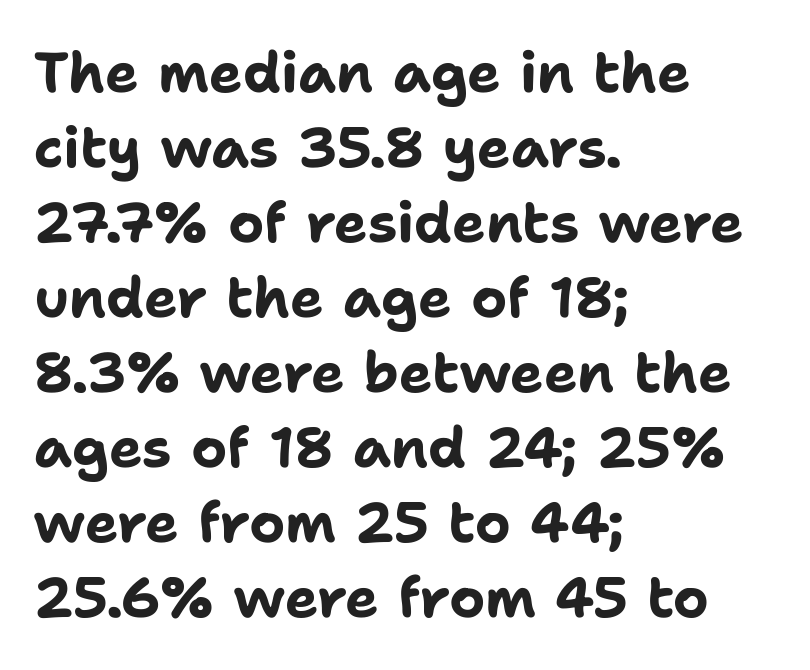
If you measured baseline to baseline, you'd find a middling distance. Standard letterfit; no display-style spreading of the glyphs. Beneath every word, the page is bare. Note: no serifs on the glyphs.
